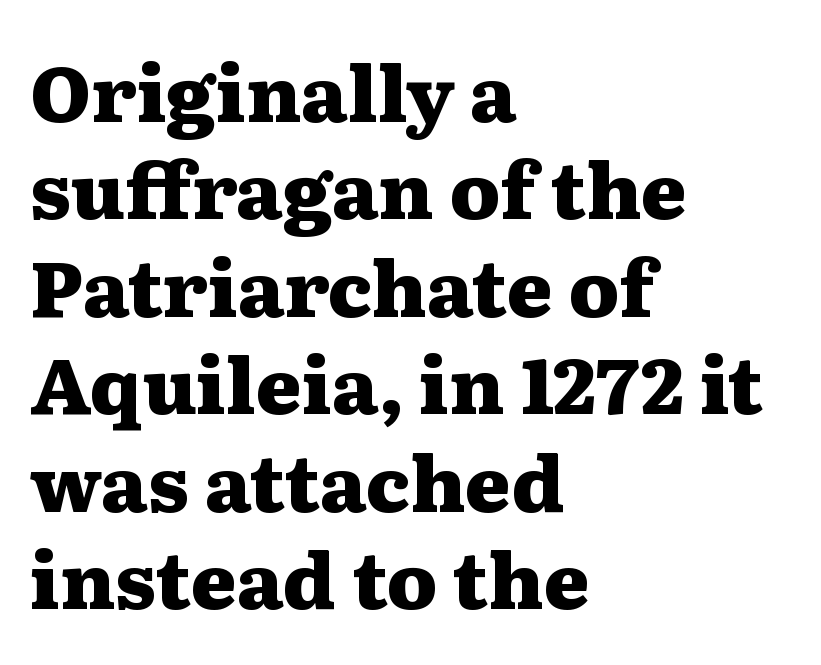
Q: Is the text bold? A: Yes.
Q: Is the text italic (slanted)? A: No, it is upright.
Q: Is the typeface a serif or a sans-serif typeface? A: Serif.
Q: Is the text underlined? A: No.
Q: How is the paragraph aligned? A: Left-aligned.
Q: Is the spacing between letters normal or unusually wide? A: Normal.
Q: Is the spacing between lines tight, normal or loose? A: Normal.
Q: Width (condensed, normal, or wide)? A: Wide.
Q: Stroke contrast? A: Medium.
Q: x-height? A: Medium.
Q: Monospaced? A: No.
